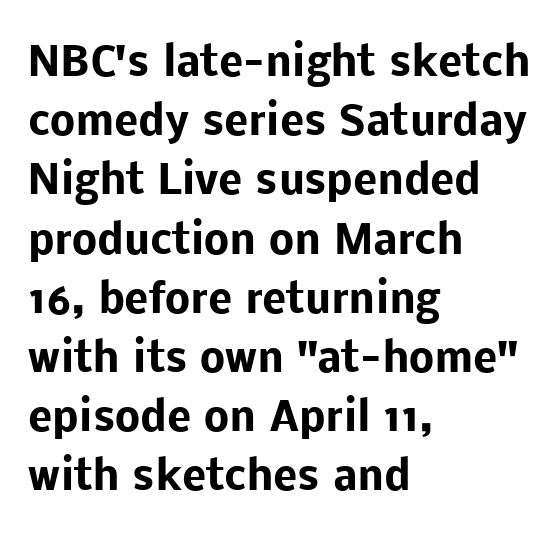
The letterforms sit shoulder to shoulder at normal distance. Weight check: bold — yes, fully. The glyphs are unaccompanied by any horizontal stroke below them. Note the varied advance widths — an 'i' is clearly narrower than an 'm'. In terms of leading, this rendering sits right in the middle. This sample uses an upright cut, with every glyph sitting square on the baseline.
